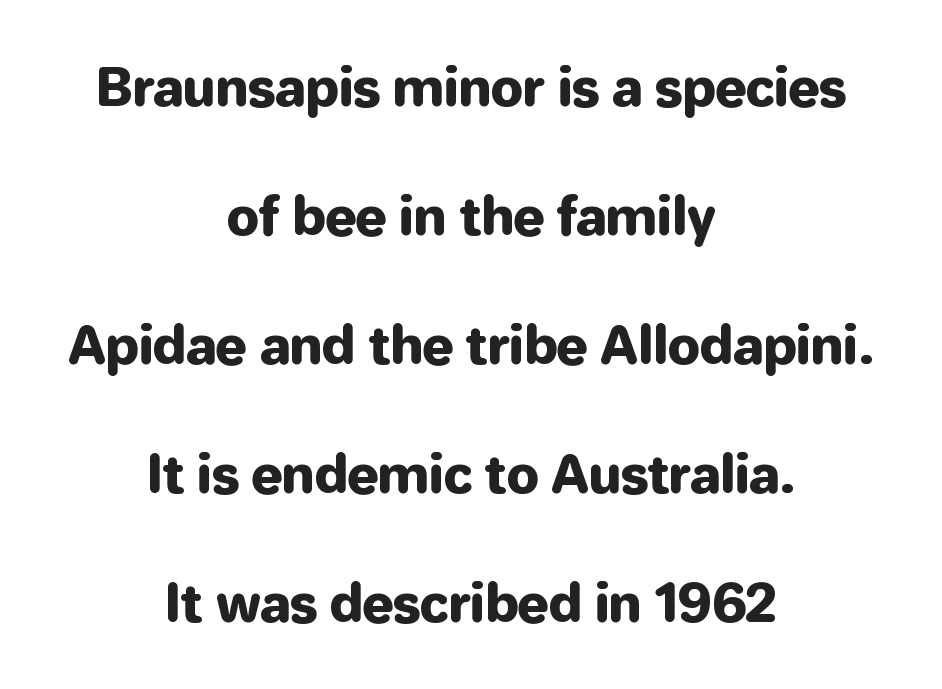
{"serif": "no", "italic": "no", "width": "normal", "stroke_contrast": "low", "x_height": "medium", "monospaced": "no", "underline": "no", "align": "center", "line_spacing": "loose", "line_spacing_ratio": 2.48, "letter_spacing": "normal", "letter_spacing_em": 0.0, "glyph_px": 52}
